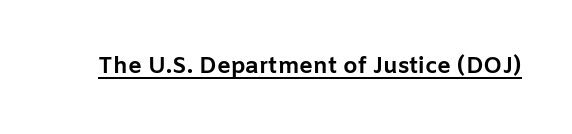
{"italic": "no", "bold": "yes", "underline": "yes", "letter_spacing": "normal", "letter_spacing_em": 0.0, "glyph_px": 23}
